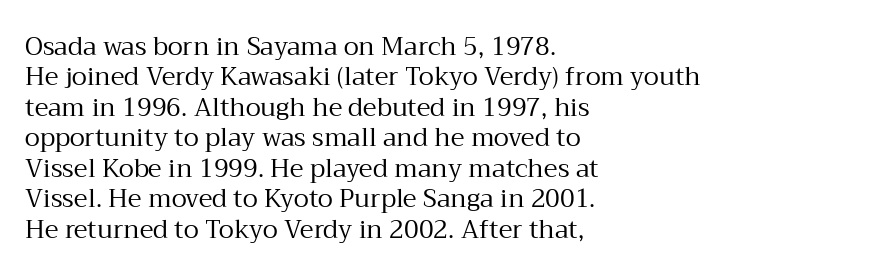
{"italic": "no", "bold": "no", "underline": "no", "align": "left", "line_spacing_ratio": 1.22, "letter_spacing": "normal", "letter_spacing_em": 0.0, "glyph_px": 25}
